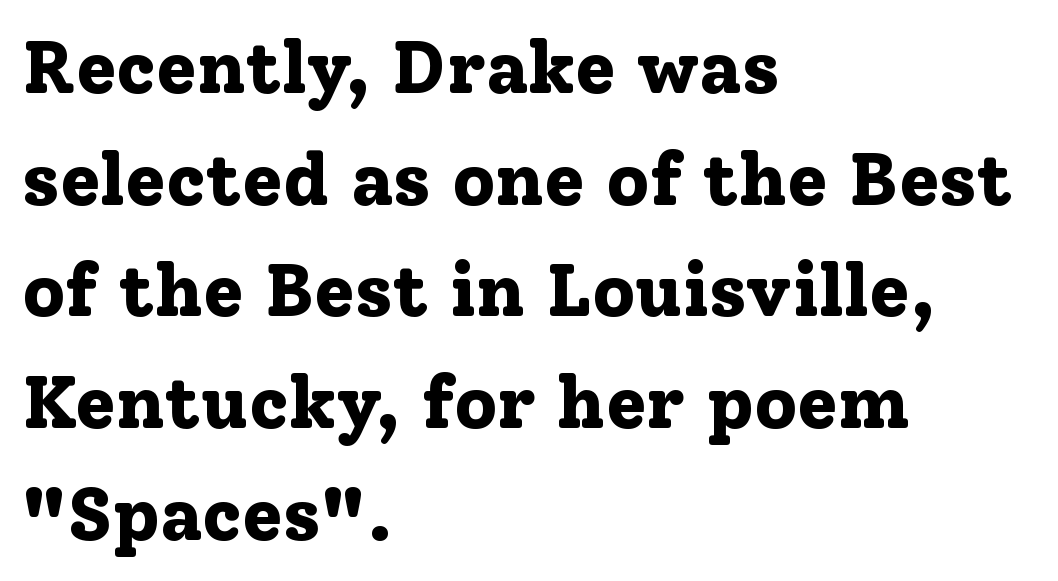
The image shows 74 px bold serif type, upright; set left-aligned, normal line spacing (1.51x), normal letter spacing, not underlined; low stroke contrast and a medium x-height.
